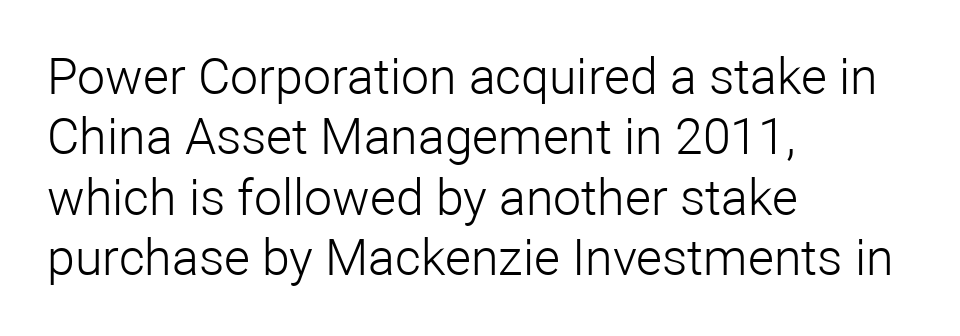
The image shows 50 px light sans-serif type, upright; set left-aligned, line spacing 1.21x, normal letter spacing, not underlined; low stroke contrast and a medium x-height.
